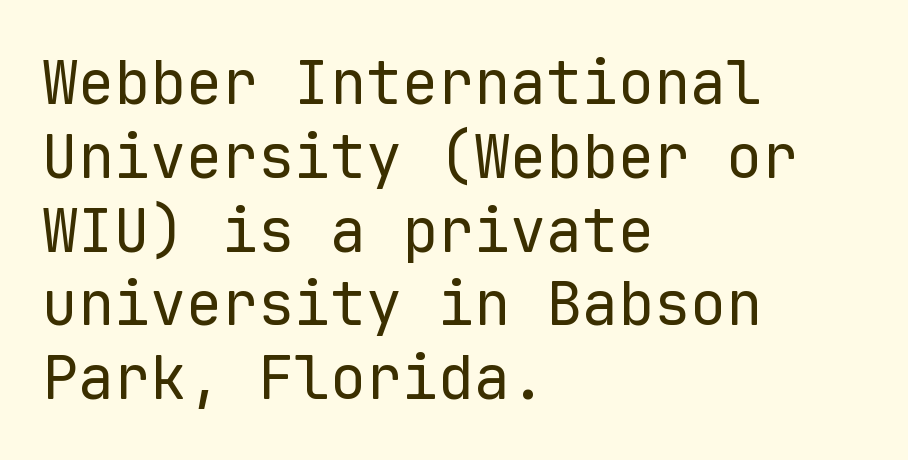
{"serif": "no", "italic": "no", "bold": "no", "weight": "regular", "width": "normal", "stroke_contrast": "low", "x_height": "medium", "monospaced": "yes", "underline": "no", "align": "left", "line_spacing_ratio": 1.23, "letter_spacing": "normal", "letter_spacing_em": 0.0, "glyph_px": 60}
